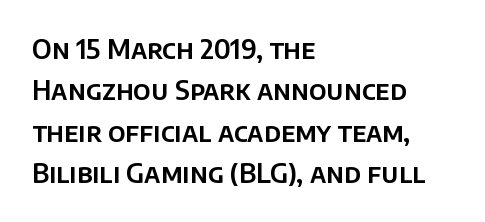
Honestly, there is no underline to notice here at all. Nothing unusual about the tracking: characters are spaced as the font intends. These lines stack with their left ends in a neat column. Posture: vertical. Normally led — the rows are evenly, conventionally spaced.
